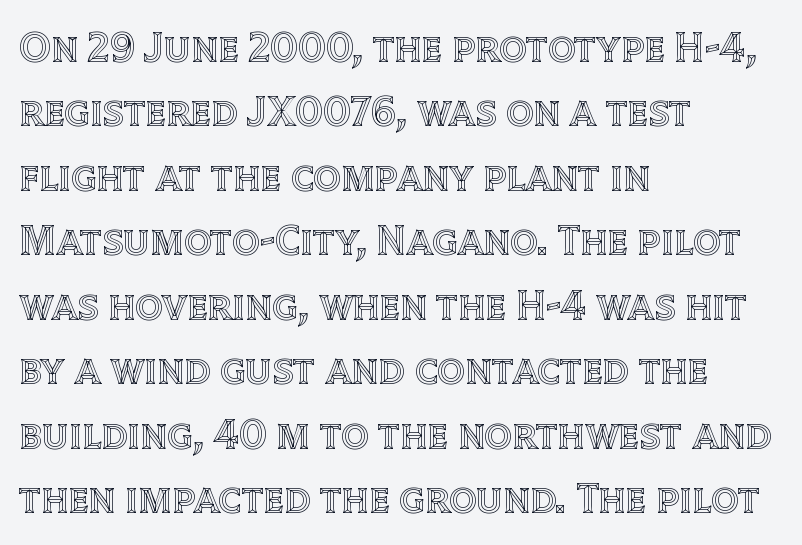
Q: Is the text italic (slanted)? A: No, it is upright.
Q: Is the text underlined? A: No.
Q: How is the paragraph aligned? A: Left-aligned.
Q: Is the spacing between letters normal or unusually wide? A: Normal.
Q: Is the spacing between lines tight, normal or loose? A: Normal.
Q: Width (condensed, normal, or wide)? A: Normal.
Q: x-height? A: Large.
Q: Monospaced? A: No.
